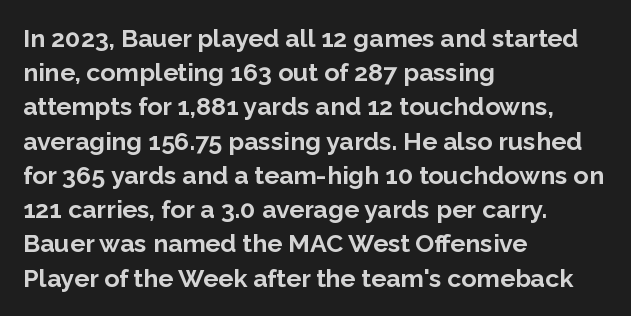
Q: Is the text bold? A: Yes.
Q: Is the text italic (slanted)? A: No, it is upright.
Q: Is the text underlined? A: No.
Q: How is the paragraph aligned? A: Left-aligned.
Q: Is the spacing between letters normal or unusually wide? A: Normal.
Q: Is the spacing between lines tight, normal or loose? A: Normal.
